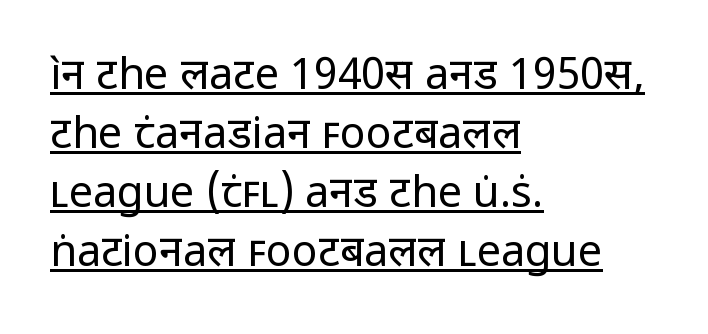
The image shows 43 px regular-weight sans-serif type, upright; set left-aligned, normal line spacing (1.37x), normal letter spacing, underlined; low stroke contrast and a medium x-height.
